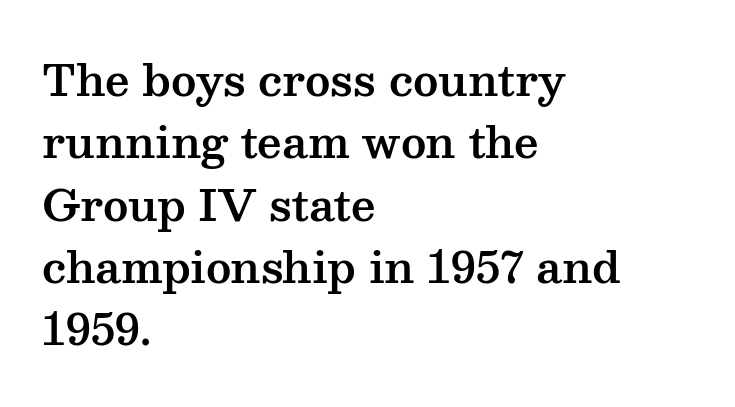
The image shows 43 px wide serif type, upright; set left-aligned, normal line spacing (1.45x), normal letter spacing, not underlined; medium stroke contrast and a medium x-height.
